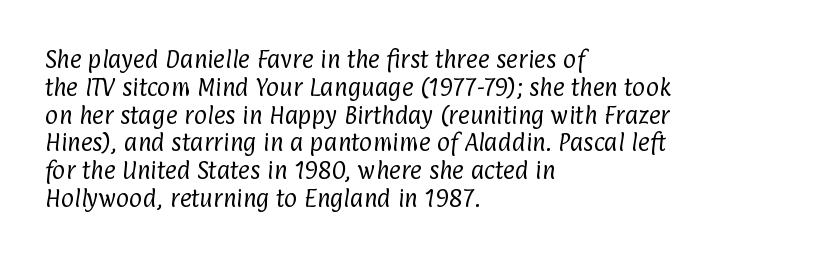
The image shows 20 px text type; set left-aligned, normal line spacing (1.39x), normal letter spacing, not underlined.
